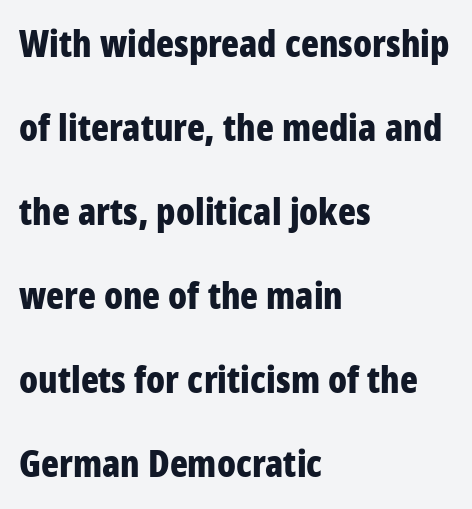
{"serif": "no", "italic": "no", "bold": "yes", "weight": "bold", "width": "condensed", "stroke_contrast": "low", "x_height": "large", "monospaced": "no", "underline": "no", "align": "left", "line_spacing": "loose", "line_spacing_ratio": 2.27, "letter_spacing": "normal", "letter_spacing_em": 0.0, "glyph_px": 37}
